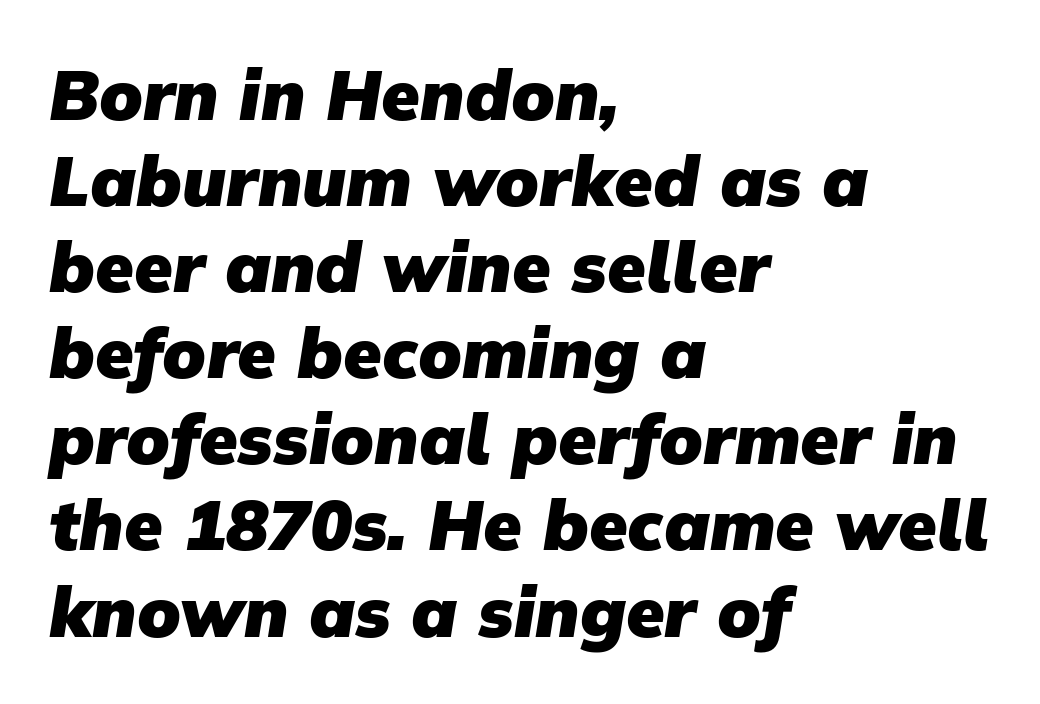
Q: Is the text bold? A: Yes.
Q: Is the typeface a serif or a sans-serif typeface? A: Sans-serif.
Q: Is the text underlined? A: No.
Q: How is the paragraph aligned? A: Left-aligned.
Q: Is the spacing between letters normal or unusually wide? A: Normal.
Q: Width (condensed, normal, or wide)? A: Normal.
Q: Stroke contrast? A: Low.
Q: x-height? A: Medium.
Q: Monospaced? A: No.
